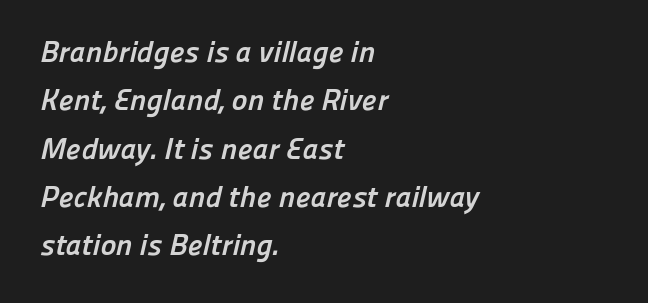
{"serif": "no", "bold": "yes", "weight": "semibold", "width": "normal", "stroke_contrast": "low", "x_height": "medium", "monospaced": "no", "underline": "no", "align": "left", "line_spacing": "normal", "line_spacing_ratio": 1.61, "letter_spacing": "normal", "letter_spacing_em": 0.0, "glyph_px": 30}
